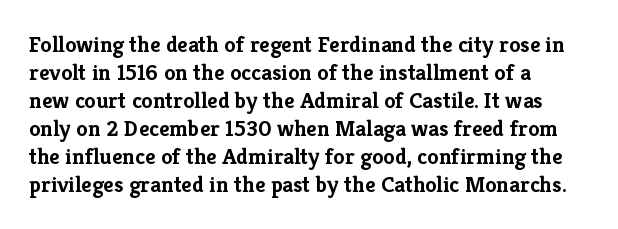
Look at the stroke-to-counter ratio: heavy, a bold. Ordinary non-slanted type is in use. The baseline area is clear. The setting favours the left margin, as ordinary paragraphs usually do. Look at the tracking — it's just the regular setting, nothing added.
